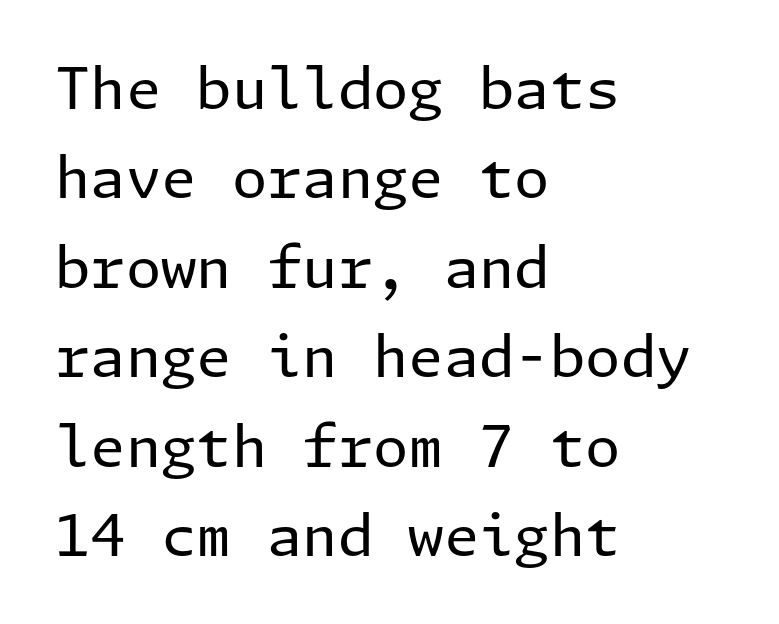
What's the leading like? Ordinary, nothing unusual. The rendering anchors every line to the left-hand side. The passage shown has conventional tracking throughout. Bold? No — there's no thickening of the strokes.
